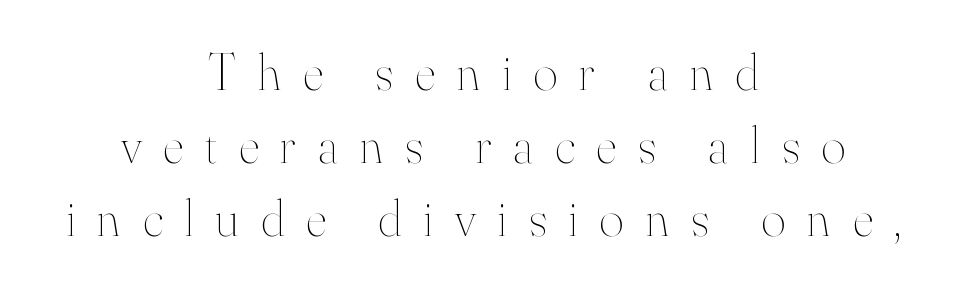
{"italic": "no", "bold": "no", "weight": "thin", "width": "normal", "stroke_contrast": "high", "x_height": "small", "monospaced": "no", "underline": "no", "align": "center", "line_spacing": "normal", "line_spacing_ratio": 1.4, "letter_spacing": "wide", "letter_spacing_em": 0.42, "glyph_px": 52}
